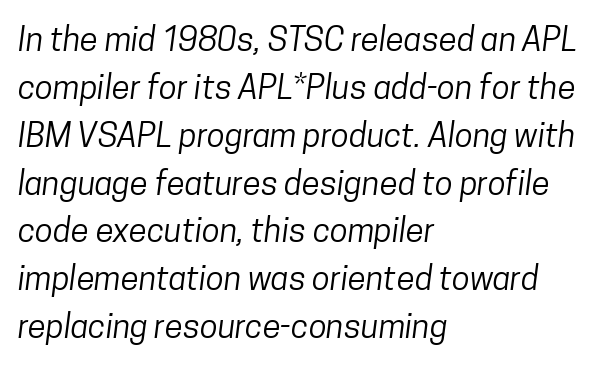
Q: Is the text bold? A: No.
Q: Is the typeface a serif or a sans-serif typeface? A: Sans-serif.
Q: Is the text underlined? A: No.
Q: How is the paragraph aligned? A: Left-aligned.
Q: Is the spacing between letters normal or unusually wide? A: Normal.
Q: Is the spacing between lines tight, normal or loose? A: Normal.
Q: Width (condensed, normal, or wide)? A: Condensed.
Q: Stroke contrast? A: Low.
Q: x-height? A: Medium.
Q: Monospaced? A: No.
